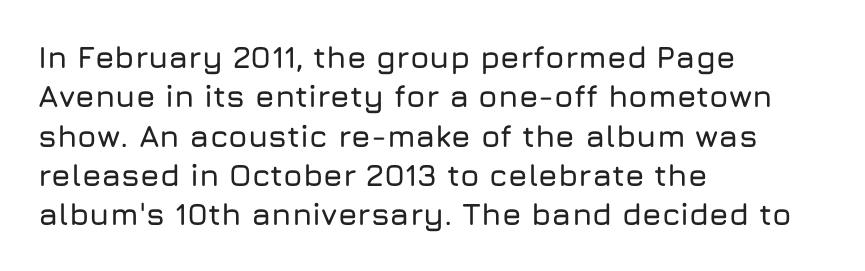
Horizontal bands of white between lines are of average thickness. In terms of letterform style, serifs are entirely absent. Notice how the passage keeps a crisp vertical edge on the left only. Is there any slant? The stems are plumb. There is no visible air inserted between adjacent glyphs. The passage shown is typed in a proportional face where columns would drift.
